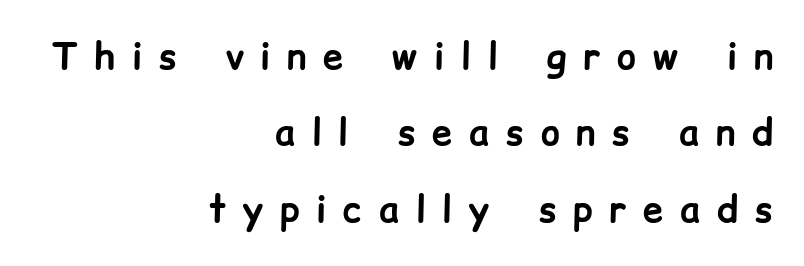
The words here are not underlined. No italicization has been applied; the sample stays upright. Between one letter and the next there's a generous, obvious gap. Note: no serifs on the glyphs.
